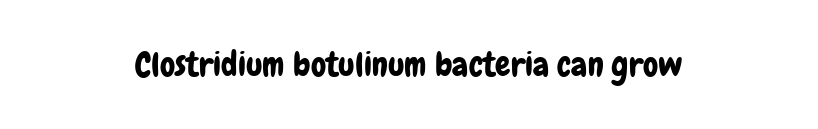
{"serif": "no", "italic": "no", "width": "condensed", "stroke_contrast": "low", "x_height": "medium", "monospaced": "no", "underline": "no", "align": "center", "letter_spacing": "normal", "letter_spacing_em": 0.0, "glyph_px": 34}
